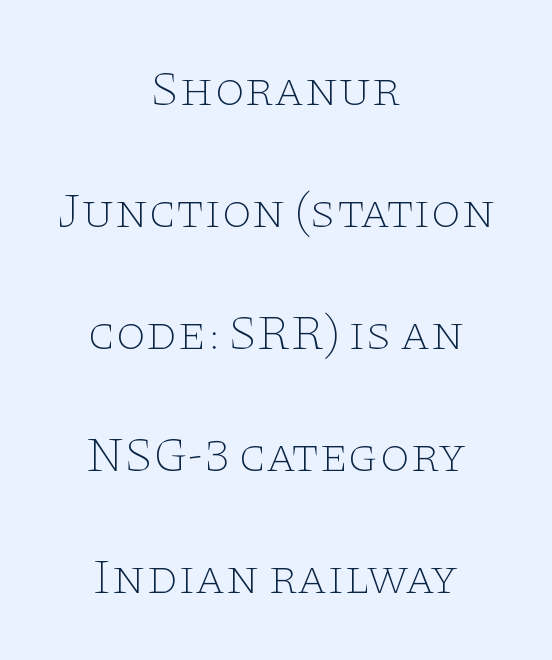
Tracking here is standard; glyphs follow each other at the usual distance. Vertically, the passage feels expansive, rows floating well apart. Stroke terminals: seriffed. A light-to-regular cut is what we see here.
